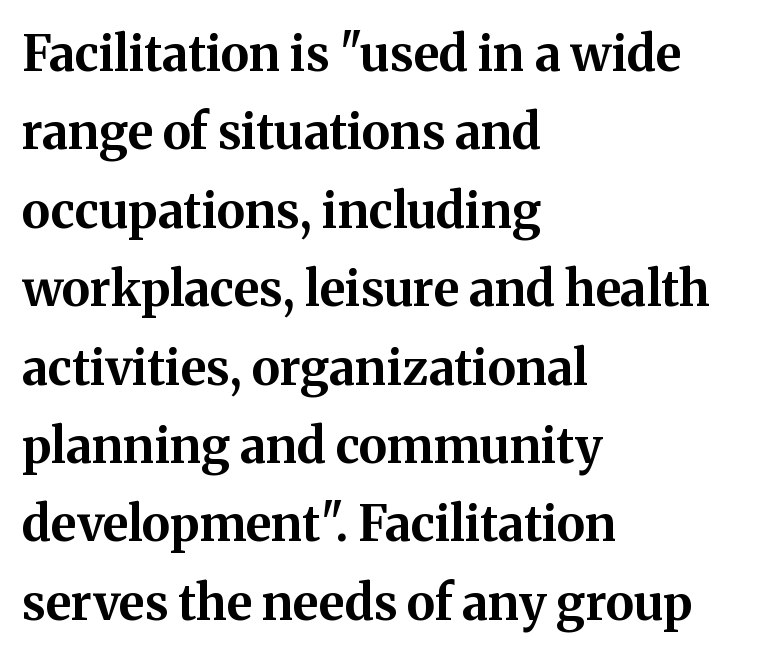
{"serif": "yes", "italic": "no", "bold": "yes", "weight": "bold", "width": "normal", "stroke_contrast": "medium", "x_height": "medium", "monospaced": "no", "underline": "no", "align": "left", "line_spacing": "normal", "line_spacing_ratio": 1.6, "letter_spacing": "normal", "letter_spacing_em": 0.0, "glyph_px": 49}
